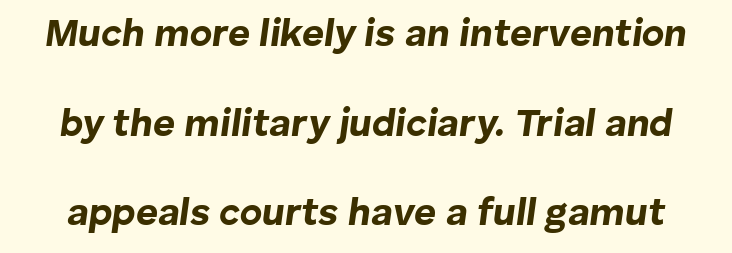
Q: Is the text bold? A: Yes.
Q: Is the text italic (slanted)? A: Yes, it leans right by about 8 degrees.
Q: Is the text underlined? A: No.
Q: Is the spacing between letters normal or unusually wide? A: Normal.
Q: Is the spacing between lines tight, normal or loose? A: Loose.
Q: Width (condensed, normal, or wide)? A: Normal.
Q: Stroke contrast? A: Low.
Q: x-height? A: Medium.
Q: Monospaced? A: No.
